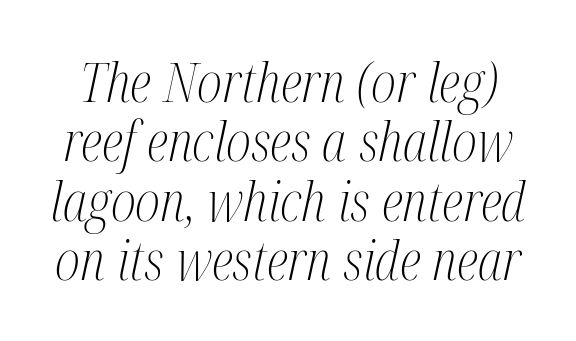
{"serif": "yes", "italic": "yes", "lean": "right", "slant_degrees": 12, "bold": "no", "weight": "light", "width": "condensed", "stroke_contrast": "medium", "x_height": "medium", "monospaced": "no", "underline": "no", "line_spacing": "tight", "line_spacing_ratio": 1.08, "letter_spacing": "normal", "letter_spacing_em": 0.0, "glyph_px": 55}
